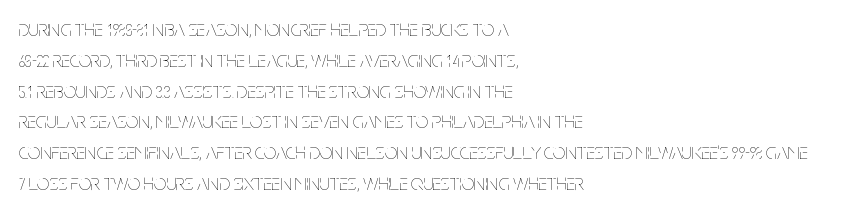
{"italic": "no", "bold": "no", "underline": "no", "align": "left", "line_spacing": "normal", "line_spacing_ratio": 1.4, "letter_spacing": "normal", "letter_spacing_em": 0.0, "glyph_px": 22}
